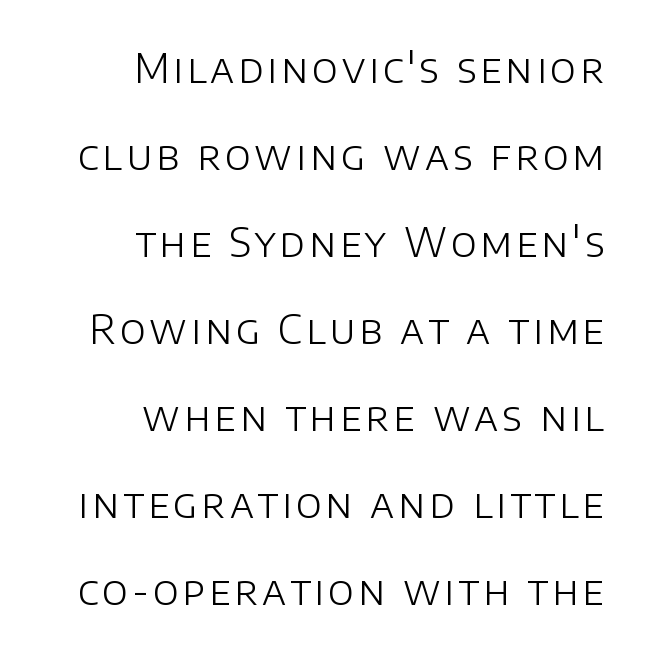
The image shows 39 px light sans-serif type, upright; set right-aligned, loose line spacing (2.23x), not underlined; low stroke contrast and a large x-height.
